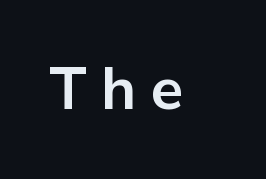
Q: Is the text bold? A: Yes.
Q: Is the text italic (slanted)? A: No, it is upright.
Q: Is the typeface a serif or a sans-serif typeface? A: Sans-serif.
Q: Is the text underlined? A: No.
Q: Is the spacing between letters normal or unusually wide? A: Unusually wide.
Q: Width (condensed, normal, or wide)? A: Normal.
Q: Stroke contrast? A: Low.
Q: x-height? A: Medium.
Q: Monospaced? A: No.
